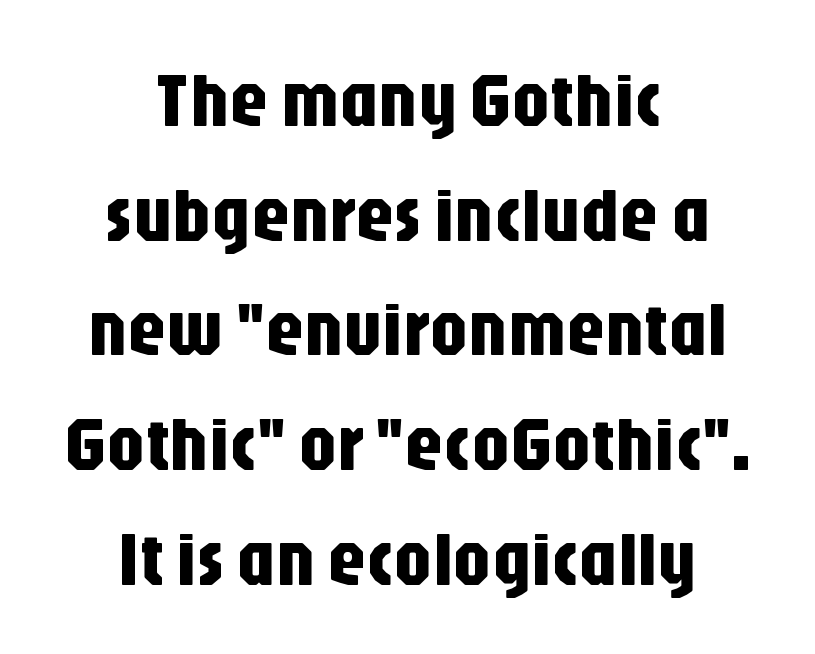
Q: Is the text italic (slanted)? A: No, it is upright.
Q: Is the typeface a serif or a sans-serif typeface? A: Sans-serif.
Q: Is the text underlined? A: No.
Q: How is the paragraph aligned? A: Centered.
Q: Is the spacing between letters normal or unusually wide? A: Normal.
Q: Is the spacing between lines tight, normal or loose? A: Normal.
Q: Width (condensed, normal, or wide)? A: Condensed.
Q: Stroke contrast? A: Low.
Q: x-height? A: Large.
Q: Monospaced? A: No.
